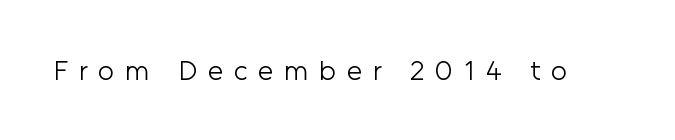
Q: Is the text bold? A: No.
Q: Is the text italic (slanted)? A: No, it is upright.
Q: Is the typeface a serif or a sans-serif typeface? A: Sans-serif.
Q: Is the text underlined? A: No.
Q: Is the spacing between letters normal or unusually wide? A: Unusually wide.
Q: Width (condensed, normal, or wide)? A: Normal.
Q: Stroke contrast? A: Low.
Q: x-height? A: Medium.
Q: Monospaced? A: No.
